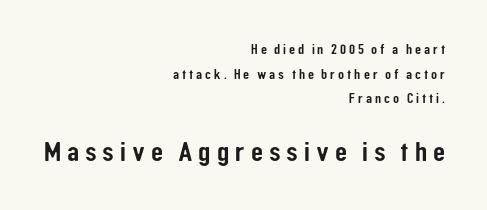
{"serif": "no", "italic": "no", "width": "condensed", "stroke_contrast": "low", "x_height": "medium", "monospaced": "no", "underline": "no", "align": "right", "line_spacing_ratio": 1.76, "letter_spacing": "wide", "letter_spacing_em": 0.21, "larger_block": "second", "size_ratio": 2.0, "glyph_px": 28}
